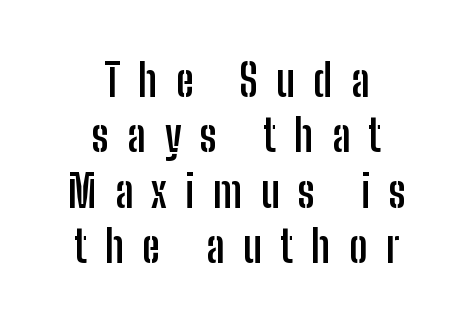
{"serif": "no", "italic": "no", "bold": "yes", "weight": "semibold", "width": "condensed", "stroke_contrast": "low", "x_height": "medium", "monospaced": "no", "underline": "no", "align": "center", "line_spacing": "normal", "line_spacing_ratio": 1.26, "letter_spacing": "wide", "letter_spacing_em": 0.42, "glyph_px": 44}
